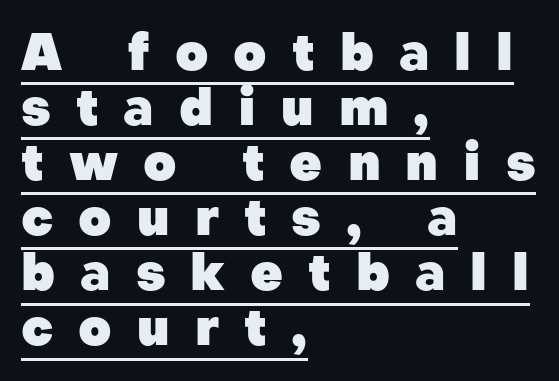
Q: Is the text bold? A: Yes.
Q: Is the text italic (slanted)? A: No, it is upright.
Q: Is the typeface a serif or a sans-serif typeface? A: Sans-serif.
Q: Is the text underlined? A: Yes.
Q: How is the paragraph aligned? A: Left-aligned.
Q: Is the spacing between letters normal or unusually wide? A: Unusually wide.
Q: Is the spacing between lines tight, normal or loose? A: Tight.
Q: Width (condensed, normal, or wide)? A: Normal.
Q: Stroke contrast? A: Low.
Q: x-height? A: Medium.
Q: Monospaced? A: No.
